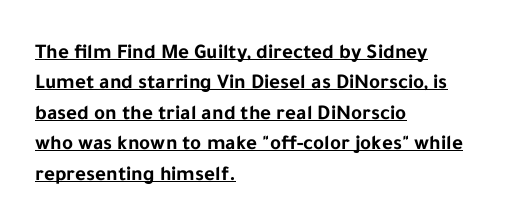
The image shows 21 px bold type, upright; set left-aligned, normal line spacing (1.45x), normal letter spacing, underlined.
